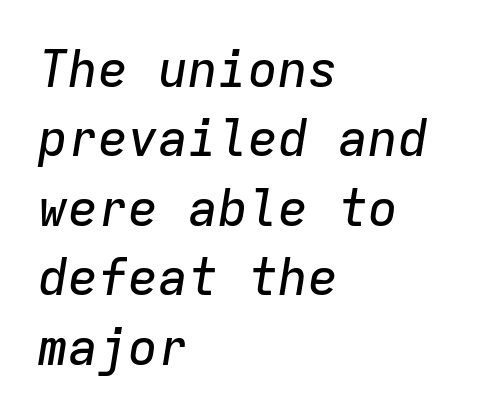
Q: Is the text italic (slanted)? A: Yes, it leans right by about 9 degrees.
Q: Is the text underlined? A: No.
Q: How is the paragraph aligned? A: Left-aligned.
Q: Is the spacing between letters normal or unusually wide? A: Normal.
Q: Is the spacing between lines tight, normal or loose? A: Normal.
Q: Width (condensed, normal, or wide)? A: Normal.
Q: Stroke contrast? A: Low.
Q: x-height? A: Medium.
Q: Monospaced? A: Yes.
